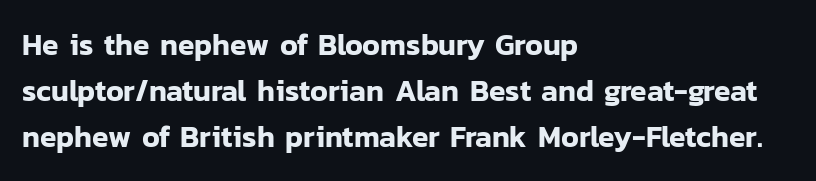
Casual observation: everything's shoved over to the left. Whoever set this chose a conventional vertical rhythm. Unlike italic type, these characters show no tilt at all. Compared with typical body copy, the letter spacing here is the same. The baseline area is clear. Regarding serifs, this sample does without them.
